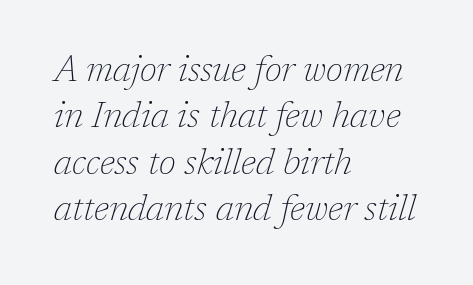
Q: Is the text bold? A: No.
Q: Is the text italic (slanted)? A: Yes, it leans right by about 17 degrees.
Q: Is the typeface a serif or a sans-serif typeface? A: Serif.
Q: Is the text underlined? A: No.
Q: How is the paragraph aligned? A: Left-aligned.
Q: Is the spacing between letters normal or unusually wide? A: Normal.
Q: Is the spacing between lines tight, normal or loose? A: Normal.
Q: Width (condensed, normal, or wide)? A: Normal.
Q: Stroke contrast? A: Low.
Q: x-height? A: Medium.
Q: Monospaced? A: No.
